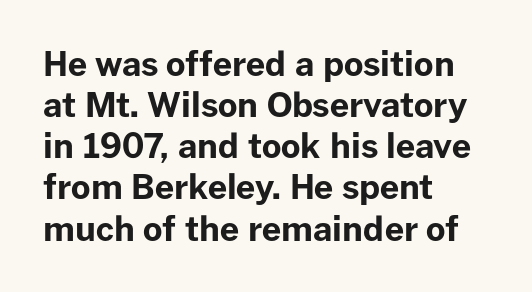
The lines in this sample share a left origin and differ only in where they stop. Stroke thickness is high; the sample reads as a true bold. The space beneath each line is pristine and unruled. A typesetter would call this proportional, since set widths differ per character. The type sits square on the baseline with zero lean.
